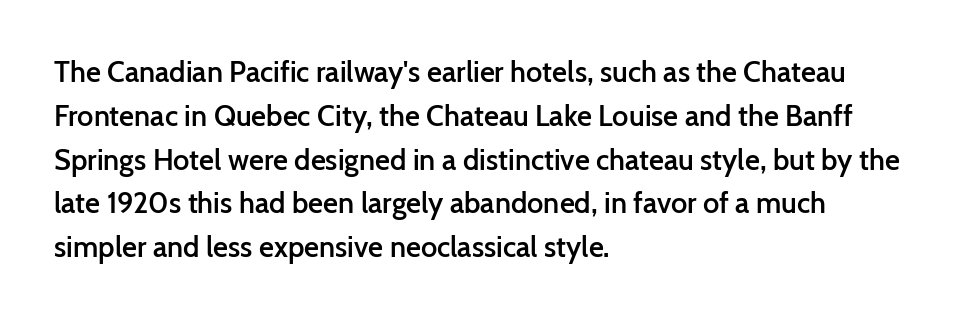
This sample has the flowing, uneven cadence of proportional lettering. Each word holds together tightly as a unit, with standard inter-letter gaps. Underlining? Definitely not there. This is roman type, the default non-slanted kind. Serif or sans? Sans — the stroke terminals are bare.
